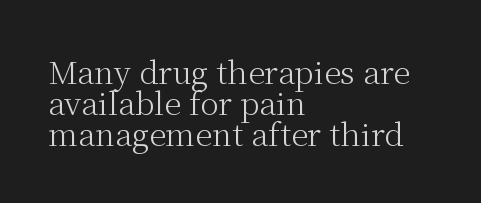
The image shows 31 px light serif type, upright; set left-aligned, tight line spacing (1.0x), normal letter spacing, not underlined; medium stroke contrast and a medium x-height.
